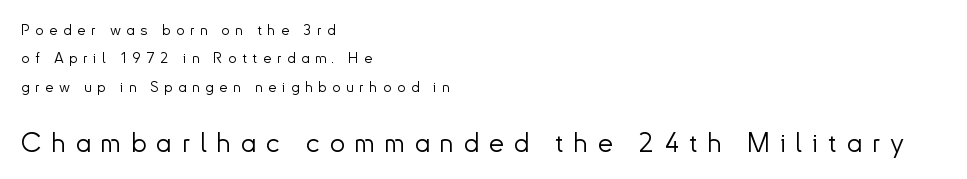
The typography opts for an upright posture over an oblique one. Is the letter spacing exaggerated? Yes — the characters are pushed far apart. The specimen omits any rule beneath the text block's lines. Each line starts at the same left margin while the right side varies.
